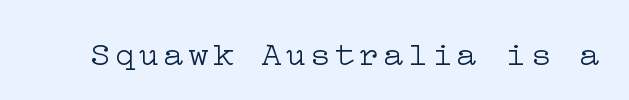
Q: Is the text bold? A: No.
Q: Is the text italic (slanted)? A: No, it is upright.
Q: Is the typeface a serif or a sans-serif typeface? A: Serif.
Q: Is the text underlined? A: No.
Q: Width (condensed, normal, or wide)? A: Wide.
Q: Stroke contrast? A: Low.
Q: x-height? A: Medium.
